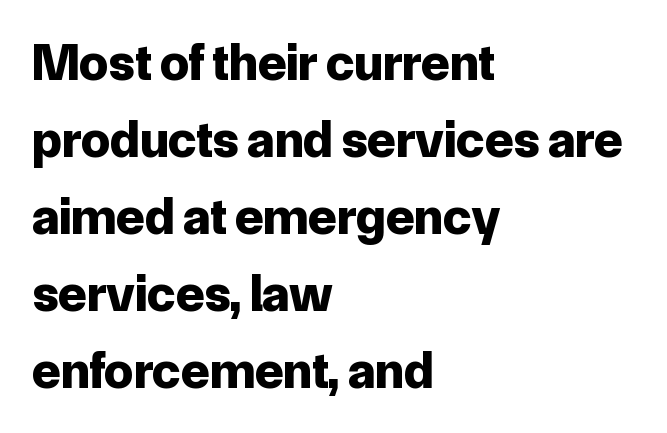
Q: Is the text bold? A: Yes.
Q: Is the text italic (slanted)? A: No, it is upright.
Q: Is the typeface a serif or a sans-serif typeface? A: Sans-serif.
Q: Is the text underlined? A: No.
Q: How is the paragraph aligned? A: Left-aligned.
Q: Is the spacing between letters normal or unusually wide? A: Normal.
Q: Is the spacing between lines tight, normal or loose? A: Normal.
Q: Width (condensed, normal, or wide)? A: Normal.
Q: Stroke contrast? A: Low.
Q: x-height? A: Medium.
Q: Monospaced? A: No.
